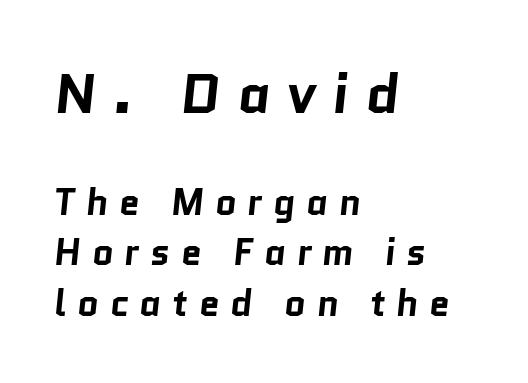
The more generous point size was reserved for the upper chunk. Examine the stroke ends and you'll find no serifs. A typesetter would call this proportional, since set widths differ per character. In terms of weight, the rendering is a true, heavy bold. The rendering anchors every line to the left-hand side.
